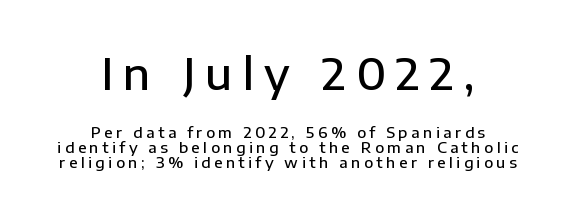
Decoration check: the copy has no underline. The font is running at a semibold setting, under full bold. Posture: straight, roman, zero tilt. To sum up the face: it is a sans, with no serifs. How are the letters spaced? Widely, with obvious added tracking.
